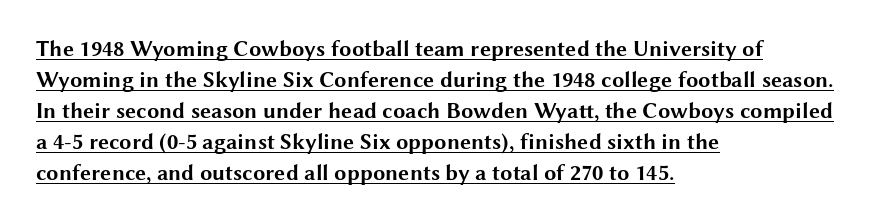
What stands out about the letter spacing? Nothing — it is the standard amount. Does the weight exceed regular? Yes, all the way to bold. In CSS terms this would be text-align: left. Is there any slant? The stems are plumb. The passage shown stacks its lines at a standard gap.
